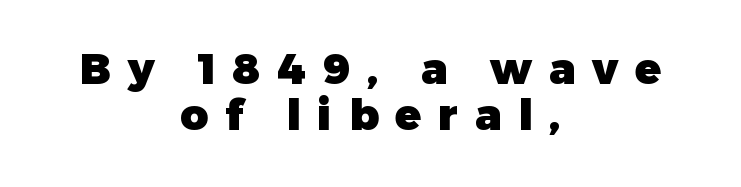
These lines huddle together more closely than default settings would place them. These words are printed bold, with thick strokes throughout. Letters rest on an invisible, unmarked baseline. The face used here is proportionally spaced, like ordinary book or web type. The glyphs in this specimen are sans serif.
